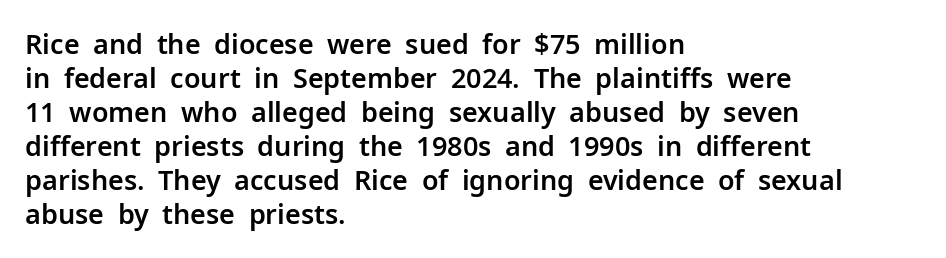
This sample uses plain, unmodified letter spacing. The setting favours the left margin, as ordinary paragraphs usually do. Does the lettering tilt? It doesn't — this is upright. Is there much room between lines? A standard amount, neither cramped nor airy.
